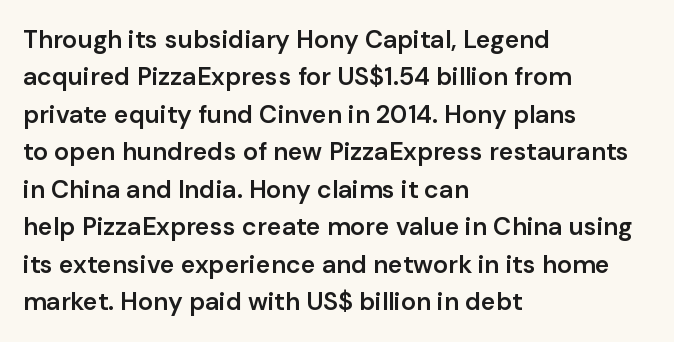
{"italic": "no", "bold": "semi", "underline": "no", "align": "left", "line_spacing": "normal", "line_spacing_ratio": 1.5, "letter_spacing": "normal", "letter_spacing_em": 0.0, "glyph_px": 25}
